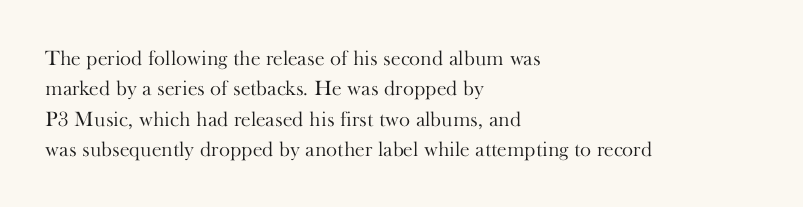
{"italic": "no", "bold": "no", "underline": "no", "align": "left", "line_spacing": "normal", "line_spacing_ratio": 1.45, "letter_spacing": "normal", "letter_spacing_em": 0.0, "glyph_px": 21}
